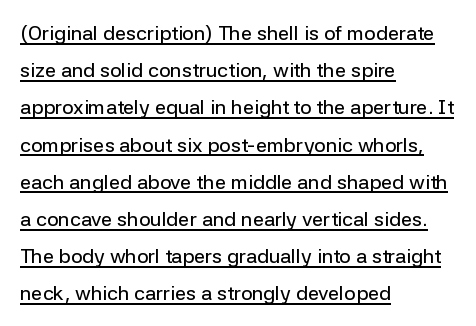
The type sits square on the baseline with zero lean. The compositor pushed each line to the left boundary. You can see a thin bar hugging the bottom of the glyphs. Short note: letters normally spaced.
